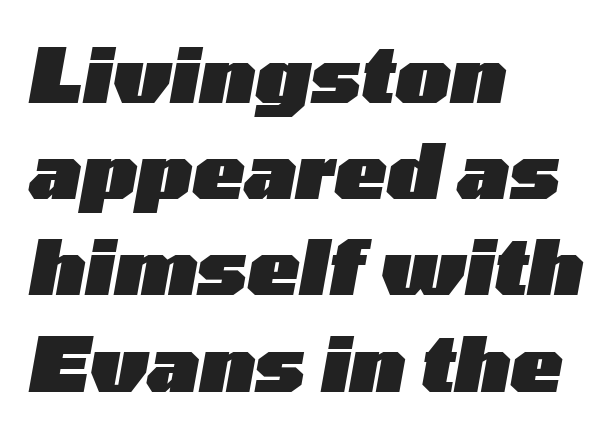
The rows are spaced the way most documents space them. Plenty of ink on the page — the face is bold. Default kerning and tracking; the words read as compact shapes. A classic flush-left, rag-right setting is used for this passage. Character widths vary here, with narrow letters taking less room than wide ones. The area under the type is left untouched.
